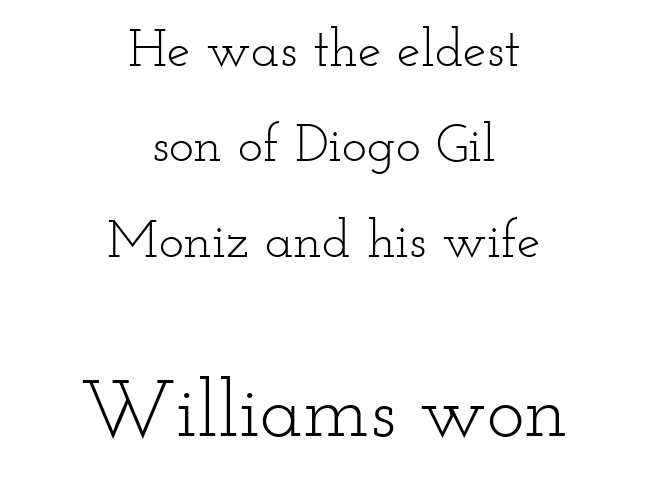
Q: Is the text bold? A: No.
Q: Is the text italic (slanted)? A: No, it is upright.
Q: Is the typeface a serif or a sans-serif typeface? A: Serif.
Q: Is the text underlined? A: No.
Q: How is the paragraph aligned? A: Centered.
Q: Is the spacing between letters normal or unusually wide? A: Normal.
Q: Which block of text is set in a larger size, the first (top) or the second (bottom)? A: The second (bottom) one.
Q: Width (condensed, normal, or wide)? A: Wide.
Q: Stroke contrast? A: Low.
Q: x-height? A: Small.
Q: Monospaced? A: No.
